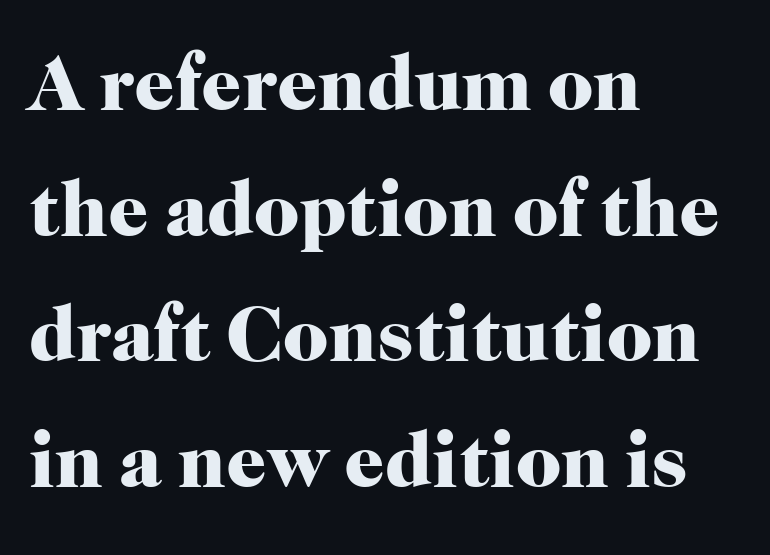
Q: Is the text bold? A: Yes.
Q: Is the text italic (slanted)? A: No, it is upright.
Q: Is the typeface a serif or a sans-serif typeface? A: Serif.
Q: Is the text underlined? A: No.
Q: How is the paragraph aligned? A: Left-aligned.
Q: Is the spacing between letters normal or unusually wide? A: Normal.
Q: Is the spacing between lines tight, normal or loose? A: Normal.
Q: Width (condensed, normal, or wide)? A: Normal.
Q: Stroke contrast? A: High.
Q: x-height? A: Medium.
Q: Monospaced? A: No.
